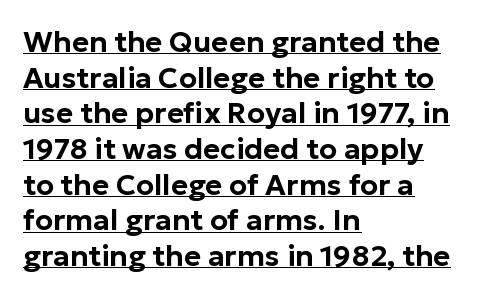
The image shows 29 px sans-serif type, upright; set left-aligned, line spacing 1.23x, normal letter spacing, underlined; low stroke contrast and a medium x-height.
